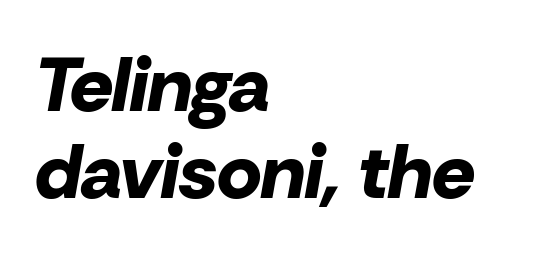
{"italic": "yes", "lean": "right", "slant_degrees": 10, "bold": "yes", "weight": "bold", "width": "normal", "stroke_contrast": "low", "x_height": "medium", "monospaced": "no", "underline": "no", "align": "left", "line_spacing": "tight", "line_spacing_ratio": 1.15, "letter_spacing": "normal", "letter_spacing_em": 0.0, "glyph_px": 76}
